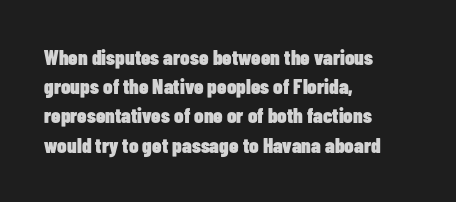
{"italic": "no", "bold": "yes", "underline": "no", "align": "left", "line_spacing": "normal", "line_spacing_ratio": 1.39, "letter_spacing": "normal", "letter_spacing_em": 0.0, "glyph_px": 21}
